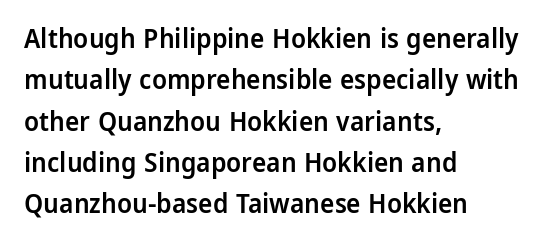
A student would call this left alignment; a typographer would say flush left, rag right. Line spacing here is normal. Tracking value appears to be zero — textbook default spacing. A typesetter would mark this as roman, not italic. Each glyph is drawn with semibold strokes, heavier than normal yet not fully bold. The strip under each line holds only bare page.
